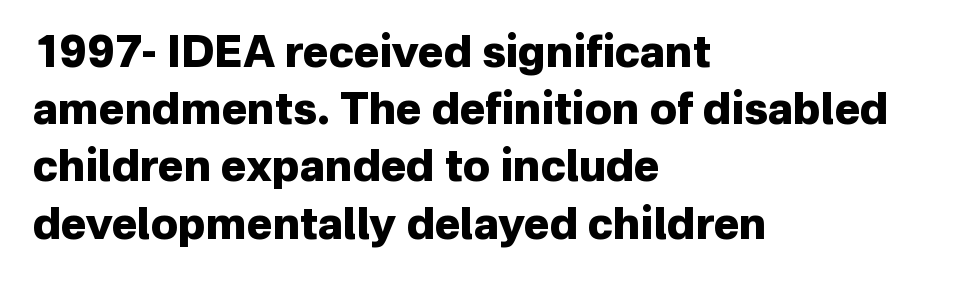
{"serif": "no", "italic": "no", "bold": "yes", "weight": "heavy", "width": "normal", "stroke_contrast": "low", "x_height": "medium", "monospaced": "no", "underline": "no", "align": "left", "line_spacing": "normal", "line_spacing_ratio": 1.33, "letter_spacing": "normal", "letter_spacing_em": 0.0, "glyph_px": 43}
